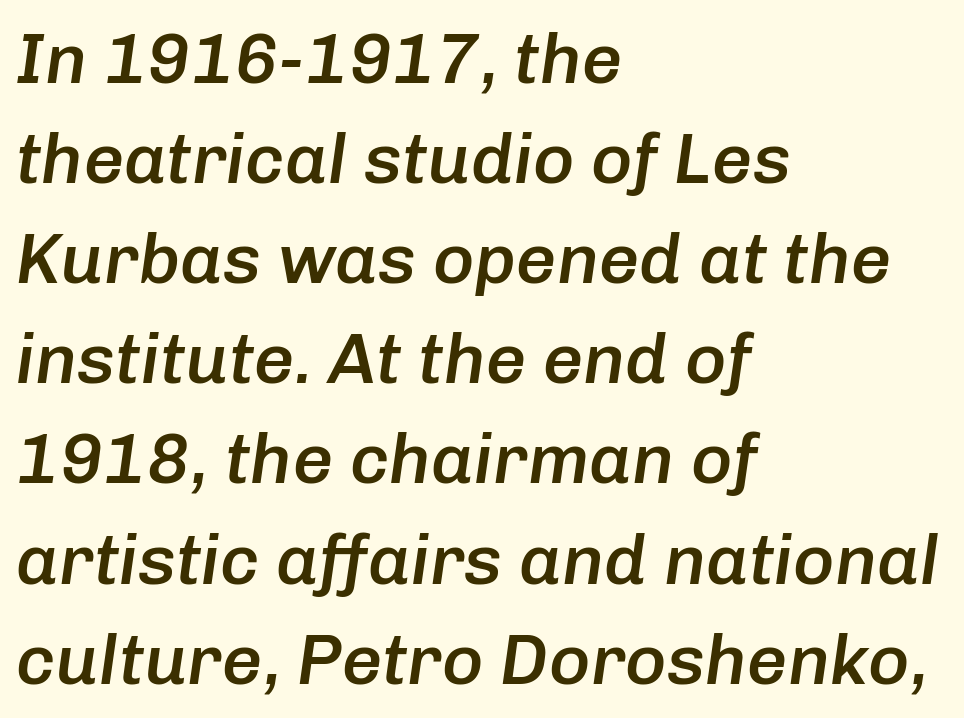
Q: Is the text bold? A: Semi-bold.
Q: Is the text italic (slanted)? A: Yes, it leans right by about 8 degrees.
Q: Is the text underlined? A: No.
Q: How is the paragraph aligned? A: Left-aligned.
Q: Is the spacing between letters normal or unusually wide? A: Normal.
Q: Is the spacing between lines tight, normal or loose? A: Normal.
Q: Width (condensed, normal, or wide)? A: Normal.
Q: Stroke contrast? A: Low.
Q: x-height? A: Medium.
Q: Monospaced? A: No.
